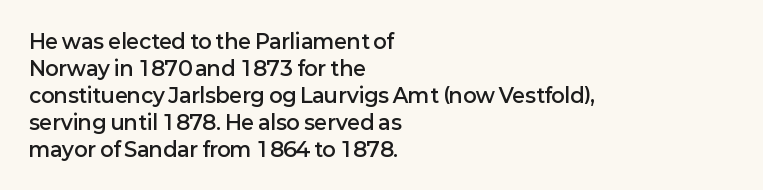
Q: Is the text bold? A: Semi-bold.
Q: Is the text italic (slanted)? A: No, it is upright.
Q: Is the text underlined? A: No.
Q: How is the paragraph aligned? A: Left-aligned.
Q: Is the spacing between letters normal or unusually wide? A: Normal.
Q: Is the spacing between lines tight, normal or loose? A: Normal.
